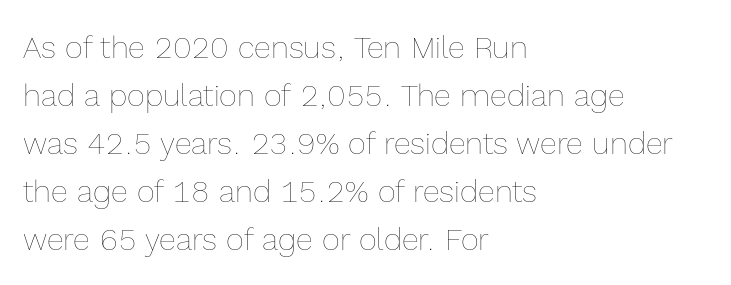
Q: Is the text bold? A: No.
Q: Is the text italic (slanted)? A: No, it is upright.
Q: Is the text underlined? A: No.
Q: How is the paragraph aligned? A: Left-aligned.
Q: Is the spacing between letters normal or unusually wide? A: Normal.
Q: Is the spacing between lines tight, normal or loose? A: Normal.
Q: Width (condensed, normal, or wide)? A: Normal.
Q: x-height? A: Medium.
Q: Monospaced? A: No.
